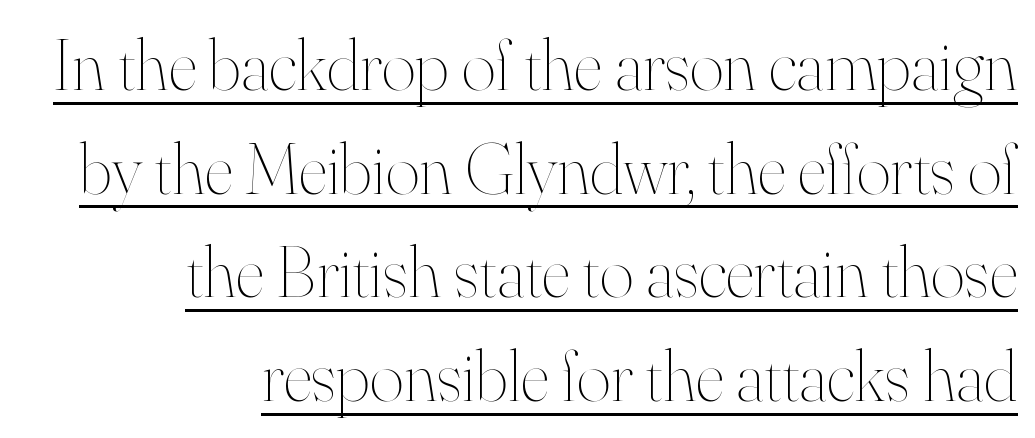
{"italic": "no", "bold": "no", "weight": "thin", "width": "normal", "stroke_contrast": "high", "x_height": "small", "monospaced": "no", "underline": "yes", "align": "right", "line_spacing": "normal", "line_spacing_ratio": 1.42, "letter_spacing": "normal", "letter_spacing_em": 0.0, "glyph_px": 73}
